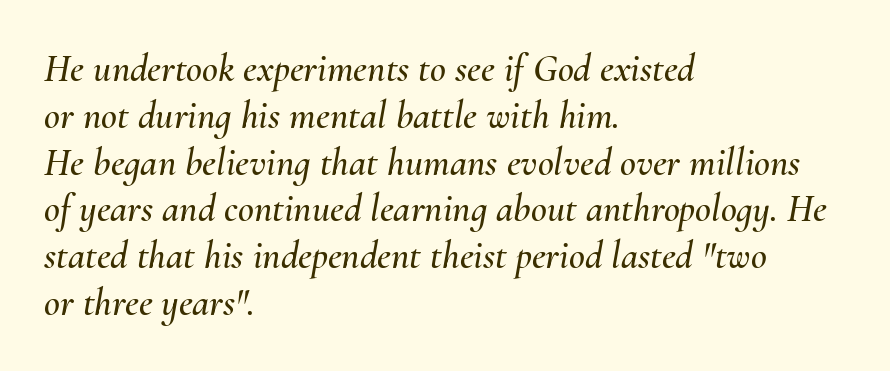
{"italic": "yes", "lean": "right", "slant_degrees": 10, "width": "normal", "stroke_contrast": "medium", "x_height": "small", "monospaced": "no", "underline": "no", "align": "left", "line_spacing_ratio": 1.2, "letter_spacing": "normal", "letter_spacing_em": 0.0, "glyph_px": 39}
